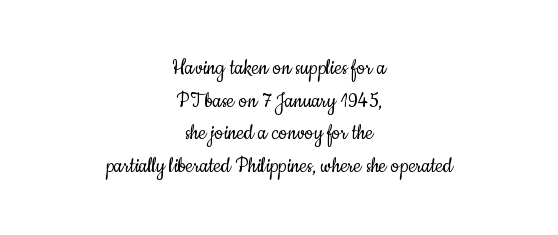
Q: Is the text bold? A: No.
Q: Is the text italic (slanted)? A: Yes.
Q: Is the text underlined? A: No.
Q: How is the paragraph aligned? A: Centered.
Q: Is the spacing between letters normal or unusually wide? A: Normal.
Q: Is the spacing between lines tight, normal or loose? A: Normal.
